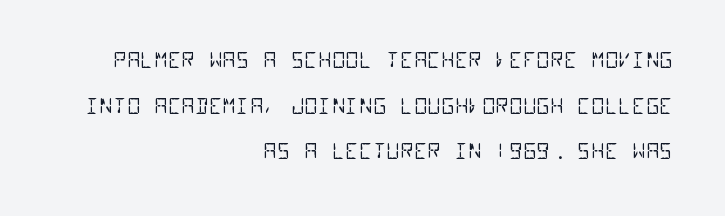
{"bold": "no", "underline": "no", "align": "right", "line_spacing": "loose", "line_spacing_ratio": 2.17, "letter_spacing": "normal", "letter_spacing_em": 0.0, "glyph_px": 21}
